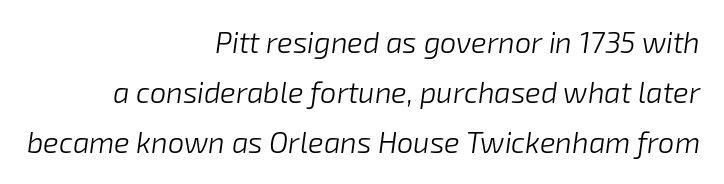
Is this a fixed-width face? No — the glyphs have proportional, varying widths. Caption: standard tracking, unaltered. The foot of each line stays bare and open. The letters look calm and open, with moderate or lighter stems. The ragged edge is on the left, which tells us the setting is flush right. A typesetter would mark this as italic.
